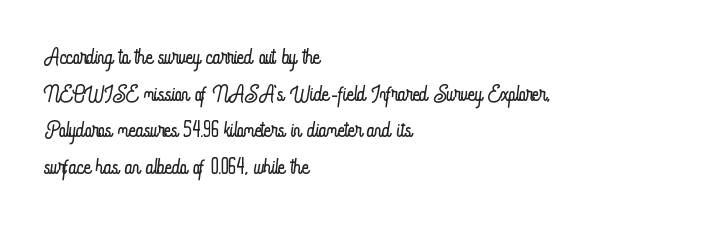
Where is the straight margin? On the left. The letters advance in unequal steps, a hallmark of proportional type. The space beneath each line is pristine and unruled.
